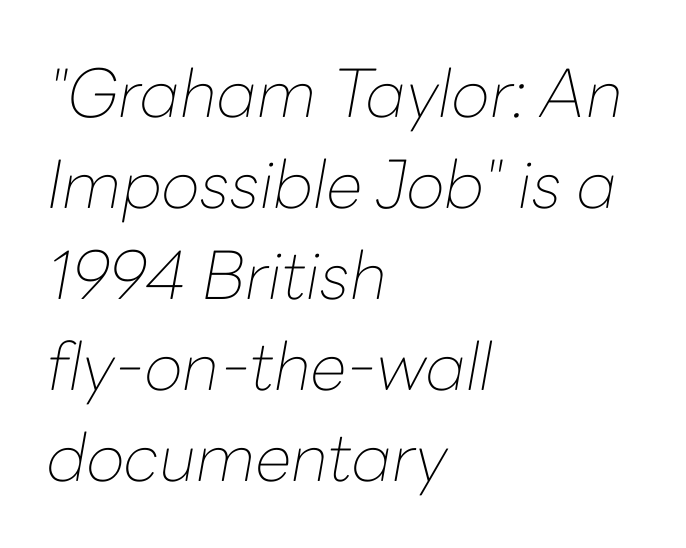
Each letter keeps its own natural width here, so spacing adapts to shape. Is there much room between lines? A standard amount, neither cramped nor airy. When letters slant like this, we call the style italic. Short note: letters normally spaced. Stroke thickness stays within the range of a standard reading face or lighter.
